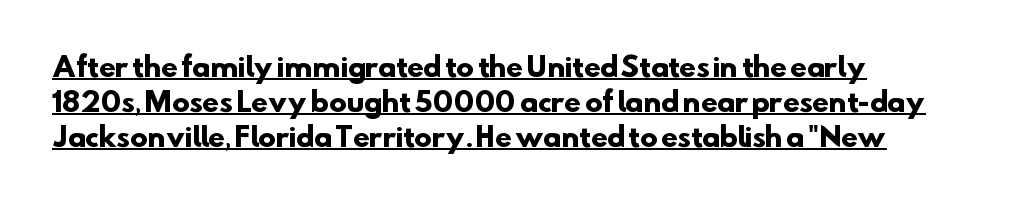
{"bold": "yes", "underline": "yes", "align": "left", "line_spacing": "normal", "line_spacing_ratio": 1.29, "letter_spacing": "normal", "letter_spacing_em": 0.0, "glyph_px": 27}
